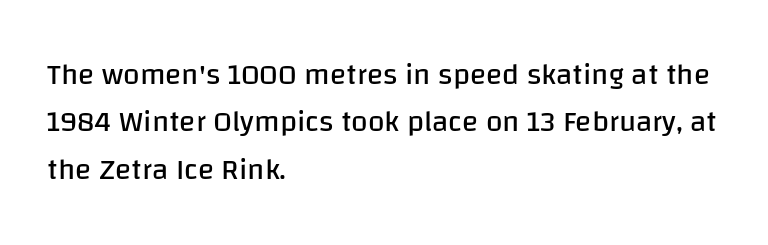
{"serif": "no", "italic": "no", "bold": "no", "weight": "regular", "width": "normal", "stroke_contrast": "low", "x_height": "large", "monospaced": "no", "underline": "no", "align": "left", "line_spacing": "normal", "line_spacing_ratio": 1.58, "letter_spacing": "normal", "letter_spacing_em": 0.0, "glyph_px": 30}
